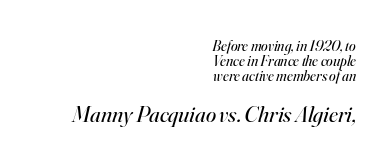
The image shows 23 px text type, italic (leaning right); set right-aligned, tight line spacing (1.0x), normal letter spacing, not underlined; the second (bottom) block is 1.53x larger.
